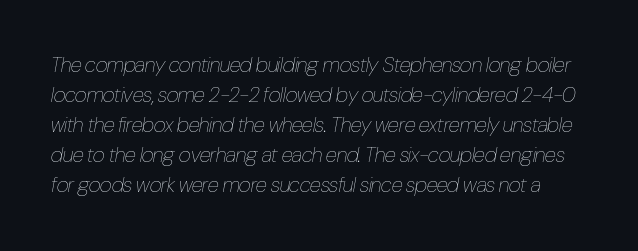
The image shows 21 px text type, italic (leaning right); set normal line spacing (1.43x), normal letter spacing, not underlined.
